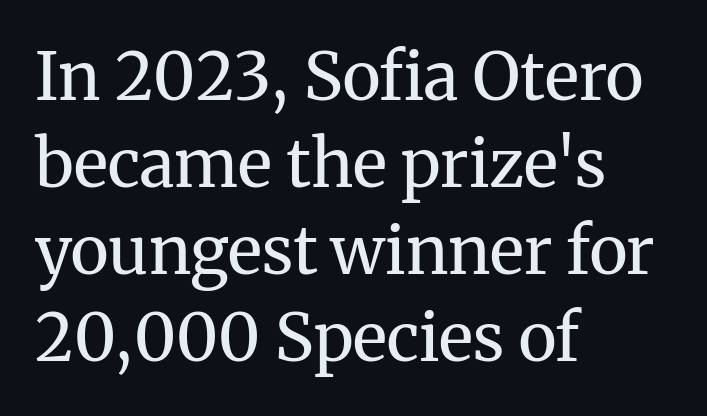
The image shows 66 px regular-weight serif type, upright; set left-aligned, normal line spacing (1.32x), normal letter spacing, not underlined; medium stroke contrast and a medium x-height.
